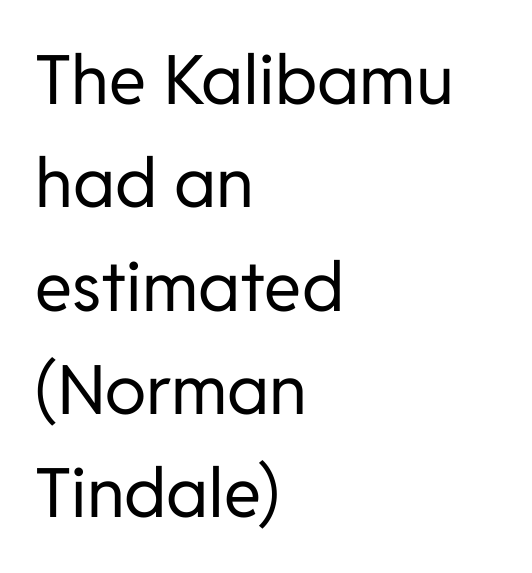
Layout note: lines flush left. You could not count columns in this text — the font is proportionally spaced. The font is comparable to plain body text, perhaps lighter. Designer's note — italics off, roman on. No feet cap the strokes, marking this as sans-serif type.
